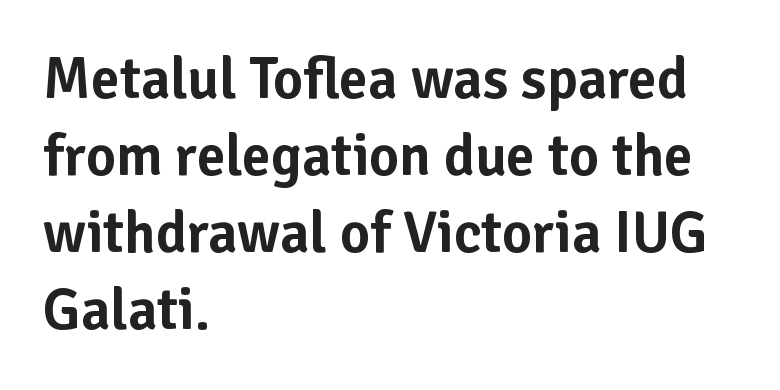
{"serif": "no", "italic": "no", "width": "normal", "stroke_contrast": "low", "x_height": "medium", "monospaced": "no", "underline": "no", "align": "left", "line_spacing": "normal", "line_spacing_ratio": 1.33, "letter_spacing": "normal", "letter_spacing_em": 0.0, "glyph_px": 58}
